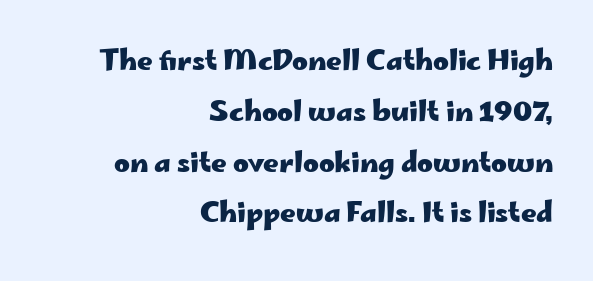
The gaps between neighbouring characters are ordinary and unremarkable. The setting favours the right margin, as signatures and pull-quotes sometimes do. Every character sits straight up, as roman type does. In terms of weight, the rendering is a true, heavy bold.
